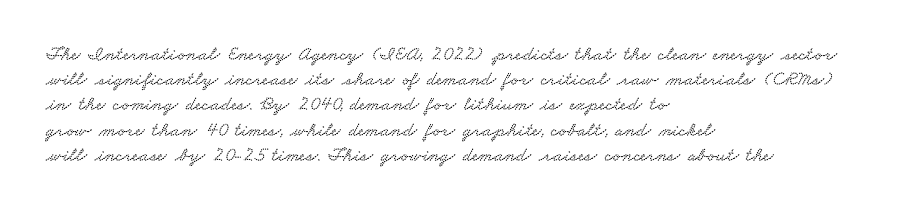
The image shows 20 px text type; set left-aligned, normal line spacing (1.26x), normal letter spacing, not underlined.
